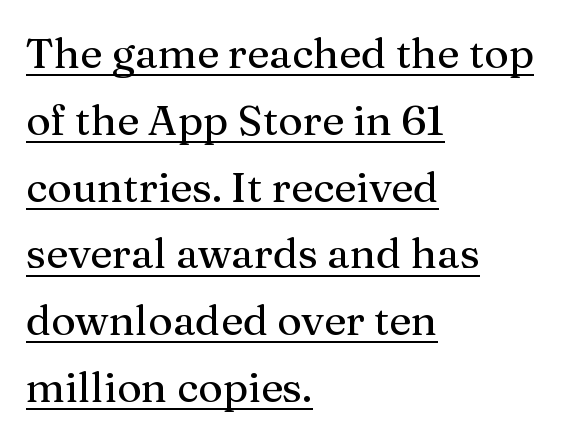
Q: Is the text italic (slanted)? A: No, it is upright.
Q: Is the typeface a serif or a sans-serif typeface? A: Serif.
Q: Is the text underlined? A: Yes.
Q: How is the paragraph aligned? A: Left-aligned.
Q: Is the spacing between letters normal or unusually wide? A: Normal.
Q: Is the spacing between lines tight, normal or loose? A: Normal.
Q: Width (condensed, normal, or wide)? A: Normal.
Q: Stroke contrast? A: Medium.
Q: x-height? A: Medium.
Q: Monospaced? A: No.
